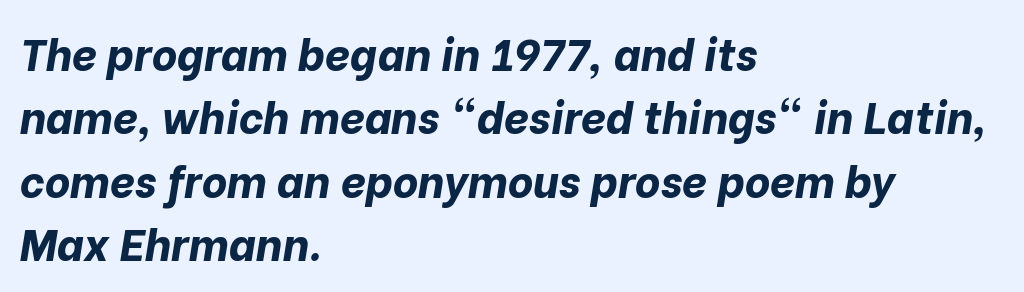
The image shows 44 px bold type, italic (leaning right); set left-aligned, normal line spacing (1.44x), normal letter spacing, not underlined; low stroke contrast and a medium x-height.
